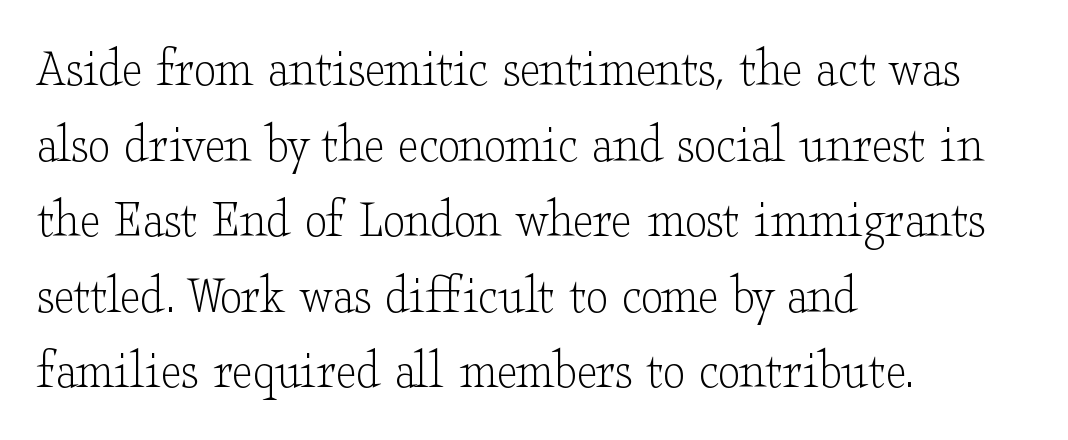
If you drew a line through each stem, it would be perfectly vertical. Each letter keeps its own natural width here, so spacing adapts to shape. The face looks like a standard text weight, possibly lighter. Regarding serifs, this sample has them. Horizontal alignment here is leftward, the default for most running prose. Tracking here is standard; glyphs follow each other at the usual distance.
